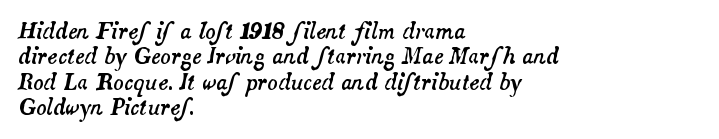
The image shows 21 px text type, italic (leaning right); set left-aligned, line spacing 1.21x, normal letter spacing, not underlined.
